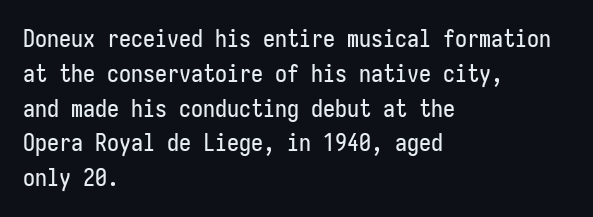
Q: Is the text italic (slanted)? A: No, it is upright.
Q: Is the text underlined? A: No.
Q: How is the paragraph aligned? A: Left-aligned.
Q: Is the spacing between letters normal or unusually wide? A: Normal.
Q: Is the spacing between lines tight, normal or loose? A: Normal.
